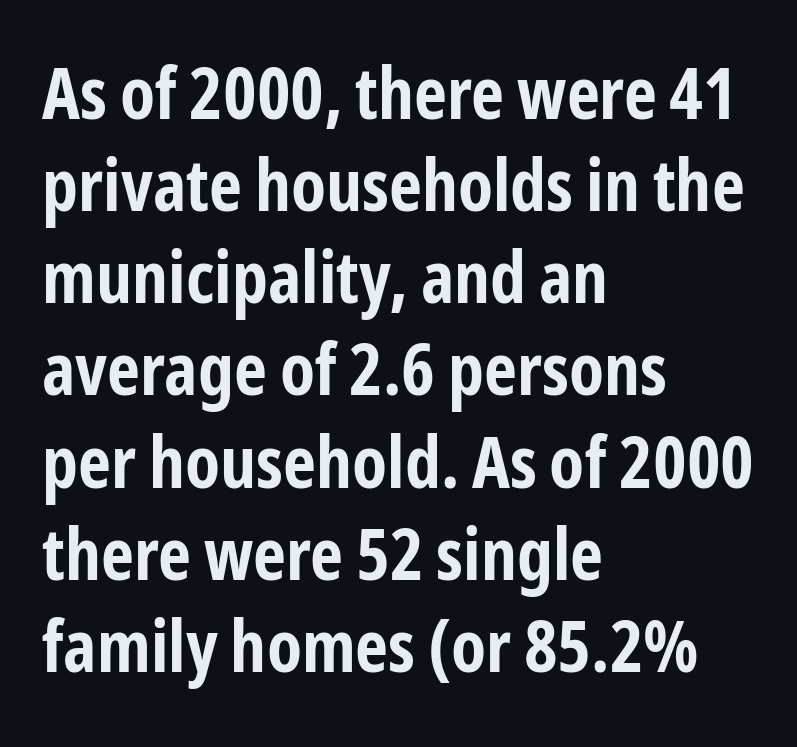
{"serif": "no", "italic": "no", "bold": "yes", "weight": "bold", "width": "condensed", "stroke_contrast": "low", "x_height": "medium", "monospaced": "no", "underline": "no", "align": "left", "line_spacing": "normal", "line_spacing_ratio": 1.28, "letter_spacing": "normal", "letter_spacing_em": 0.0, "glyph_px": 72}
